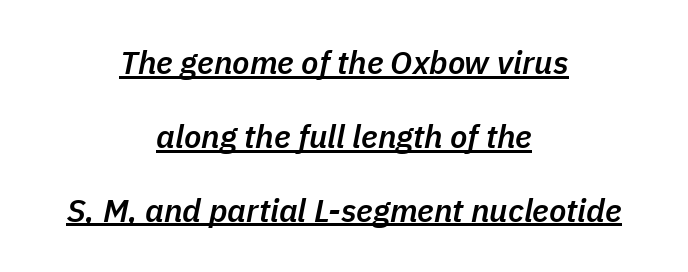
Q: Is the text bold? A: Semi-bold.
Q: Is the text italic (slanted)? A: Yes, it leans right by about 11 degrees.
Q: Is the text underlined? A: Yes.
Q: How is the paragraph aligned? A: Centered.
Q: Is the spacing between letters normal or unusually wide? A: Normal.
Q: Is the spacing between lines tight, normal or loose? A: Loose.
Q: Width (condensed, normal, or wide)? A: Normal.
Q: Stroke contrast? A: Low.
Q: x-height? A: Medium.
Q: Monospaced? A: No.
